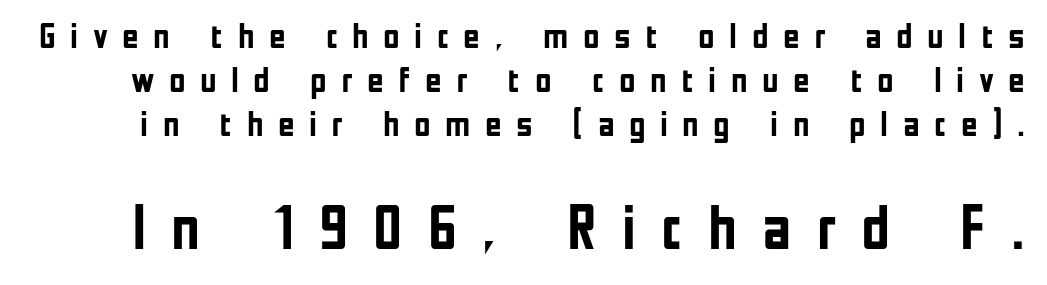
The image shows 63 px semibold, condensed sans-serif type, upright; set line spacing 1.22x, unusually wide letter spacing (+0.4 em), not underlined; the second (bottom) block is 1.75x larger; low stroke contrast and a medium x-height.
